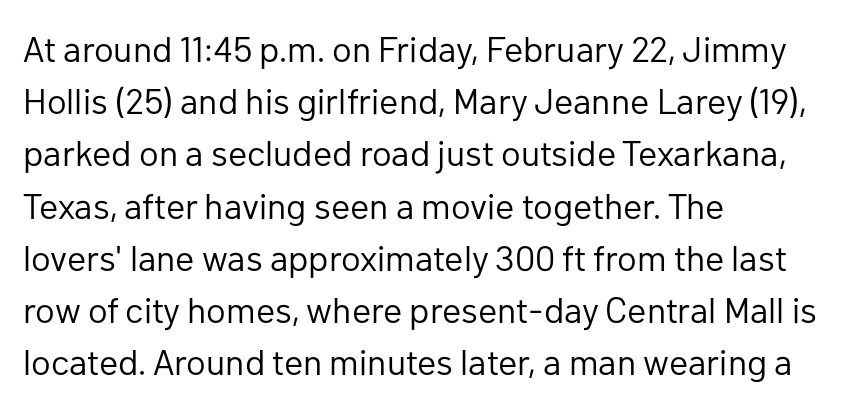
Q: Is the text bold? A: No.
Q: Is the text italic (slanted)? A: No, it is upright.
Q: Is the typeface a serif or a sans-serif typeface? A: Sans-serif.
Q: Is the text underlined? A: No.
Q: How is the paragraph aligned? A: Left-aligned.
Q: Is the spacing between letters normal or unusually wide? A: Normal.
Q: Is the spacing between lines tight, normal or loose? A: Normal.
Q: Width (condensed, normal, or wide)? A: Normal.
Q: Stroke contrast? A: Low.
Q: x-height? A: Medium.
Q: Monospaced? A: No.
